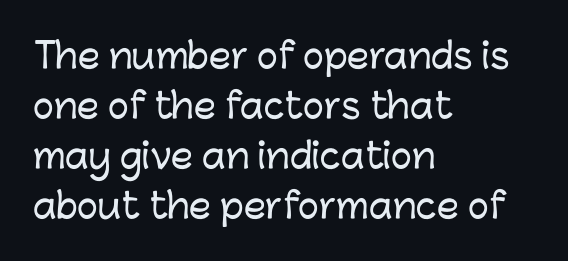
The image shows 35 px sans-serif type, upright; set left-aligned, normal line spacing (1.43x), normal letter spacing, not underlined; low stroke contrast and a medium x-height.
